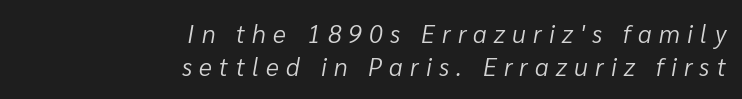
Q: Is the text bold? A: No.
Q: Is the text italic (slanted)? A: Yes, it leans right by about 10 degrees.
Q: Is the text underlined? A: No.
Q: How is the paragraph aligned? A: Right-aligned.
Q: Is the spacing between letters normal or unusually wide? A: Unusually wide.
Q: Is the spacing between lines tight, normal or loose? A: Normal.
